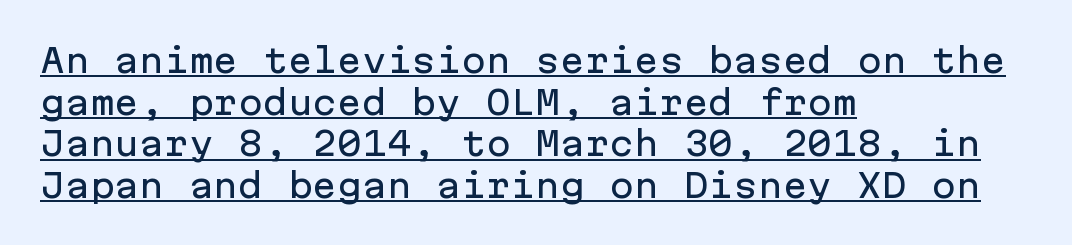
Q: Is the text italic (slanted)? A: No, it is upright.
Q: Is the typeface a serif or a sans-serif typeface? A: Sans-serif.
Q: Is the text underlined? A: Yes.
Q: How is the paragraph aligned? A: Left-aligned.
Q: Is the spacing between letters normal or unusually wide? A: Normal.
Q: Is the spacing between lines tight, normal or loose? A: Normal.
Q: Width (condensed, normal, or wide)? A: Normal.
Q: Stroke contrast? A: Low.
Q: x-height? A: Medium.
Q: Monospaced? A: Yes.
